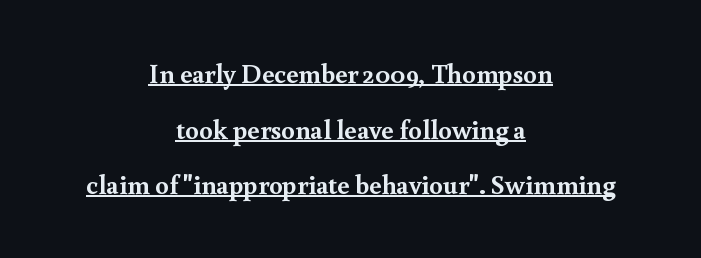
{"italic": "no", "bold": "yes", "underline": "yes", "align": "center", "line_spacing": "loose", "line_spacing_ratio": 2.06, "letter_spacing": "normal", "letter_spacing_em": 0.0, "glyph_px": 27}
